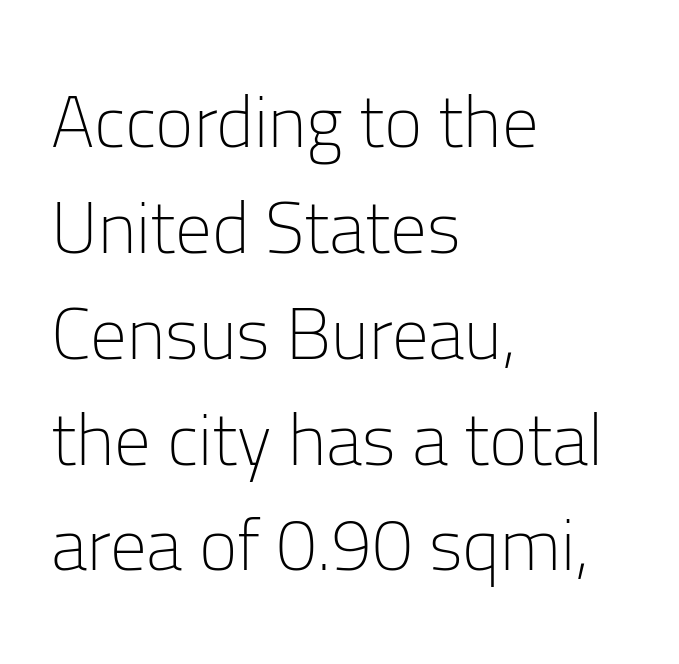
{"serif": "no", "italic": "no", "bold": "no", "weight": "light", "width": "normal", "stroke_contrast": "low", "x_height": "medium", "monospaced": "no", "underline": "no", "align": "left", "line_spacing": "normal", "line_spacing_ratio": 1.45, "letter_spacing": "normal", "letter_spacing_em": 0.0, "glyph_px": 73}
